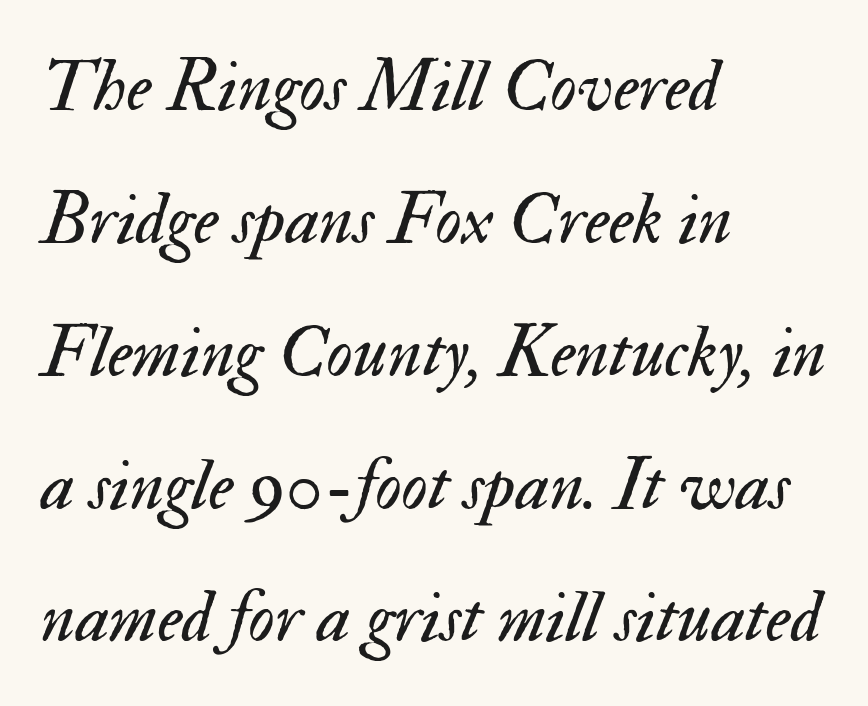
Q: Is the text bold? A: No.
Q: Is the text italic (slanted)? A: Yes, it leans right by about 17 degrees.
Q: Is the text underlined? A: No.
Q: How is the paragraph aligned? A: Left-aligned.
Q: Is the spacing between letters normal or unusually wide? A: Normal.
Q: Width (condensed, normal, or wide)? A: Normal.
Q: Stroke contrast? A: Medium.
Q: x-height? A: Small.
Q: Monospaced? A: No.
